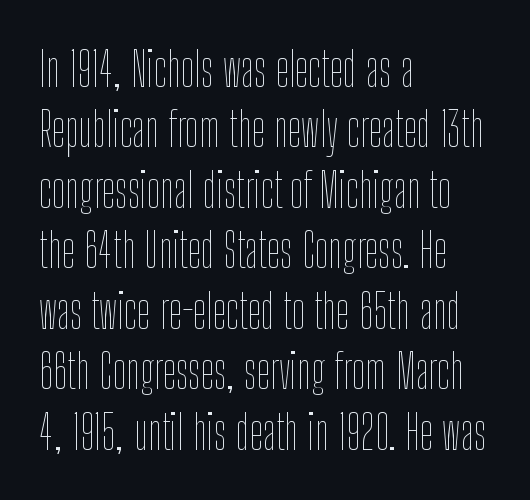
Q: Is the text bold? A: No.
Q: Is the text italic (slanted)? A: No, it is upright.
Q: Is the text underlined? A: No.
Q: How is the paragraph aligned? A: Left-aligned.
Q: Is the spacing between letters normal or unusually wide? A: Normal.
Q: Is the spacing between lines tight, normal or loose? A: Normal.
Q: Width (condensed, normal, or wide)? A: Condensed.
Q: Stroke contrast? A: Low.
Q: x-height? A: Medium.
Q: Monospaced? A: No.
